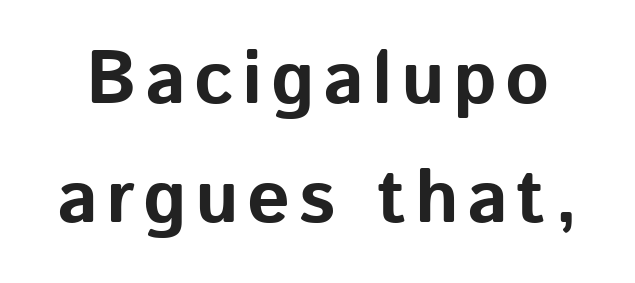
{"serif": "no", "italic": "no", "bold": "yes", "weight": "bold", "width": "normal", "stroke_contrast": "low", "x_height": "medium", "monospaced": "no", "underline": "no", "line_spacing": "normal", "line_spacing_ratio": 1.59, "glyph_px": 75}
